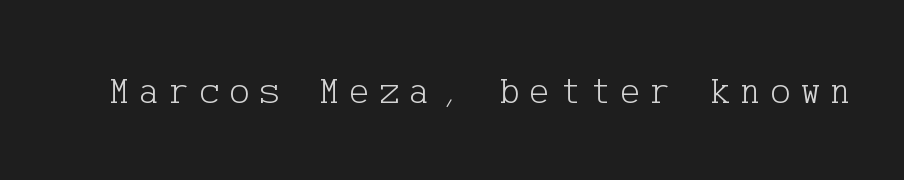
What kind of face is this? One with serifs. Anything drawn beneath the words? Only blank space. Quick note: not italic, upright. Weight class: somewhere from thin through regular. Letter spacing: wide.
